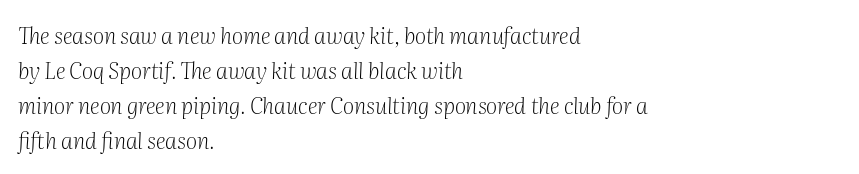
Compared with a typical body face, this is equally light or lighter still. Has an underline been added? It has not. Does the lettering tilt? It does — this is italic. The type is set solid horizontally, with unmodified tracking. The rendering uses a moderate line-height, typical for paragraphs. The rendering anchors every line to the left-hand side.
